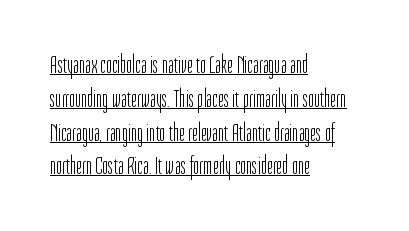
The image shows 26 px text type, upright; set left-aligned, normal line spacing (1.3x), normal letter spacing, underlined.
